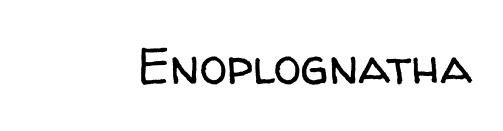
Q: Is the text bold? A: No.
Q: Is the text italic (slanted)? A: No, it is upright.
Q: Is the typeface a serif or a sans-serif typeface? A: Sans-serif.
Q: Is the text underlined? A: No.
Q: Is the spacing between letters normal or unusually wide? A: Normal.
Q: Width (condensed, normal, or wide)? A: Normal.
Q: Stroke contrast? A: Low.
Q: x-height? A: Medium.
Q: Monospaced? A: No.
